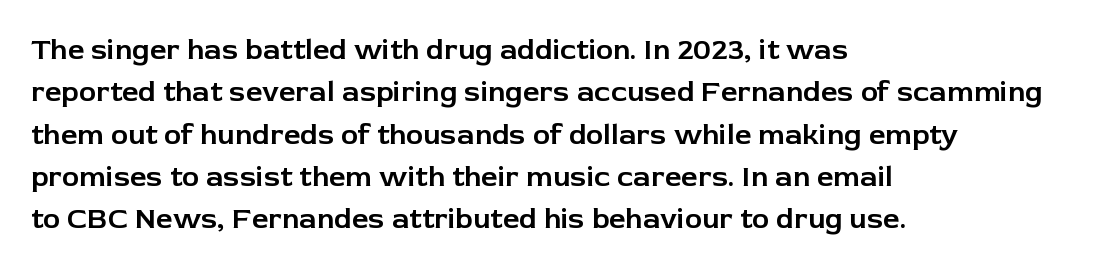
The foot of each line stays bare and open. Serif or sans? Sans — the stroke terminals are bare. This sample has the flowing, uneven cadence of proportional lettering. In CSS terms this would be text-align: left.
